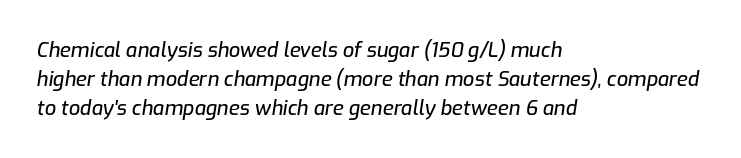
{"italic": "yes", "lean": "right", "slant_degrees": 9, "underline": "no", "align": "left", "line_spacing": "normal", "line_spacing_ratio": 1.44, "letter_spacing": "normal", "letter_spacing_em": 0.0, "glyph_px": 20}
